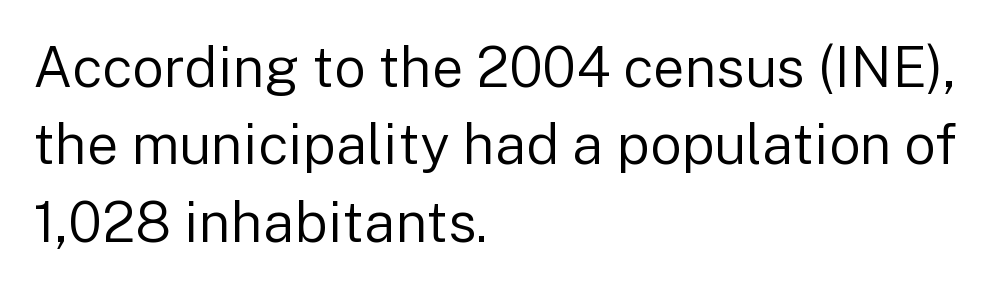
Q: Is the text bold? A: No.
Q: Is the text italic (slanted)? A: No, it is upright.
Q: Is the typeface a serif or a sans-serif typeface? A: Sans-serif.
Q: Is the text underlined? A: No.
Q: How is the paragraph aligned? A: Left-aligned.
Q: Is the spacing between letters normal or unusually wide? A: Normal.
Q: Is the spacing between lines tight, normal or loose? A: Normal.
Q: Width (condensed, normal, or wide)? A: Normal.
Q: Stroke contrast? A: Low.
Q: x-height? A: Medium.
Q: Monospaced? A: No.
